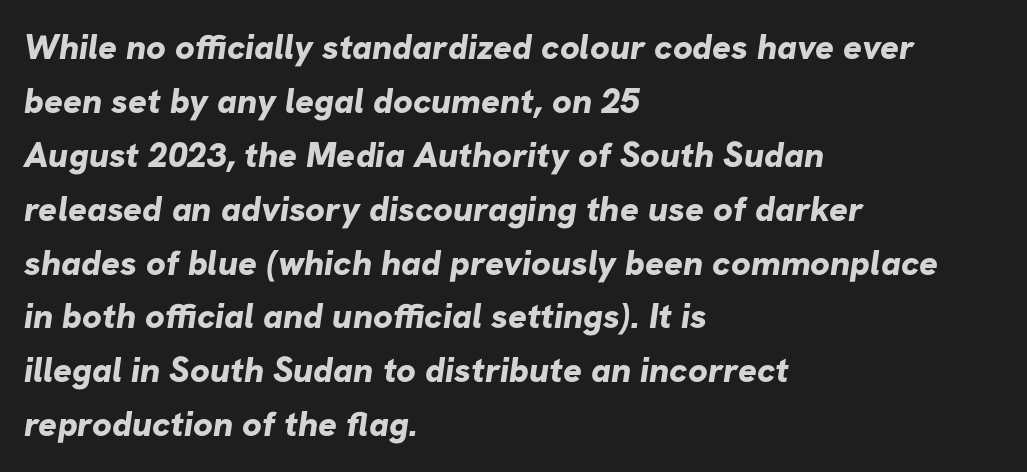
{"serif": "no", "bold": "yes", "weight": "bold", "width": "normal", "stroke_contrast": "low", "x_height": "medium", "monospaced": "no", "underline": "no", "align": "left", "line_spacing": "normal", "line_spacing_ratio": 1.54, "letter_spacing": "normal", "letter_spacing_em": 0.0, "glyph_px": 35}
